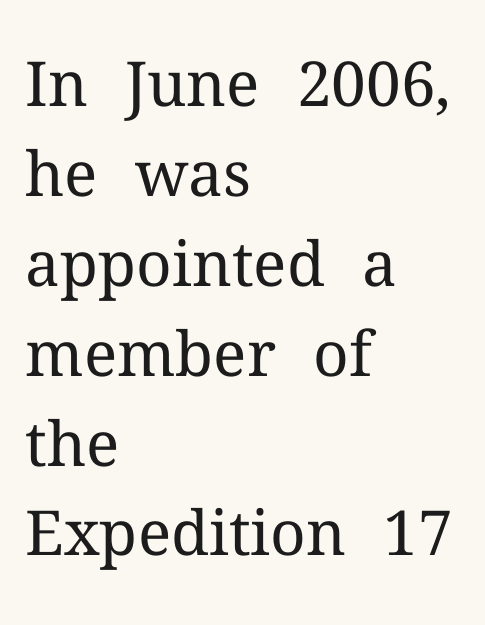
Q: Is the text bold? A: No.
Q: Is the text italic (slanted)? A: No, it is upright.
Q: Is the typeface a serif or a sans-serif typeface? A: Serif.
Q: Is the text underlined? A: No.
Q: How is the paragraph aligned? A: Left-aligned.
Q: Is the spacing between letters normal or unusually wide? A: Normal.
Q: Is the spacing between lines tight, normal or loose? A: Normal.
Q: Width (condensed, normal, or wide)? A: Normal.
Q: Stroke contrast? A: Medium.
Q: x-height? A: Medium.
Q: Monospaced? A: No.
